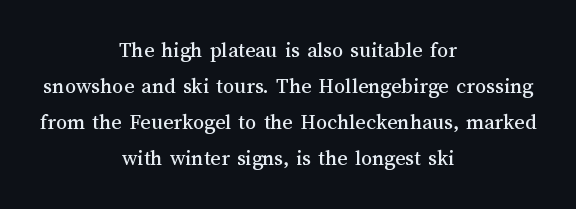
The baseline area is clear. Vertical spacing — default. Teacher's note: observe the equal gaps on both sides — that is centered alignment. Ascenders rise straight up at ninety degrees. The line texture is even and compact thanks to regular tracking.
